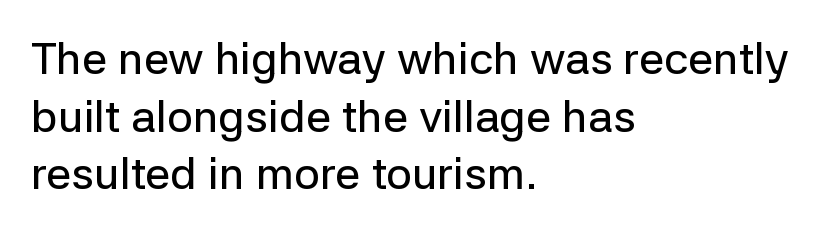
The image shows 45 px sans-serif type, upright; set left-aligned, normal line spacing (1.28x), normal letter spacing, not underlined; low stroke contrast and a medium x-height.
